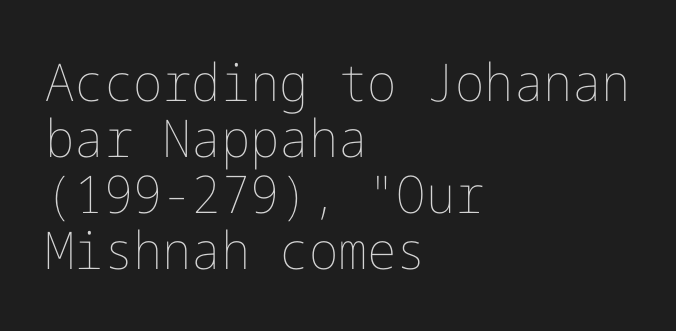
Honestly, the rows look squashed on top of each other. No word sits above an underline. No heavy texture on the line: the type isn't bold. Spacing between characters is what you'd get straight out of the box. A classic flush-left, rag-right setting is used for this passage. Posture: straight, roman, zero tilt.
